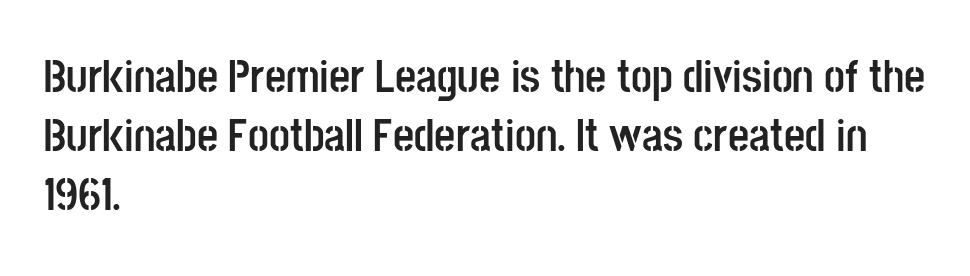
The image shows 46 px semibold, condensed sans-serif type, upright; set left-aligned, normal line spacing (1.28x), normal letter spacing, not underlined; low stroke contrast and a large x-height.
